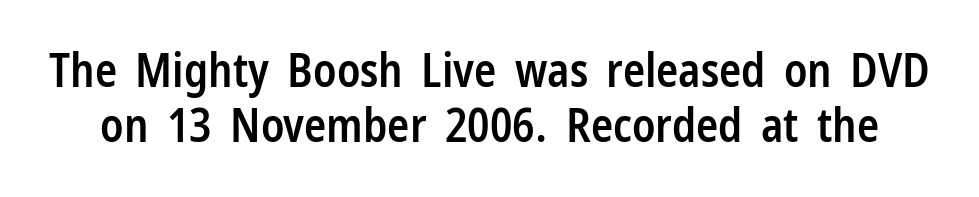
The image shows 46 px semibold, condensed sans-serif type, upright; set line spacing 1.2x, normal letter spacing, not underlined; low stroke contrast and a medium x-height.
